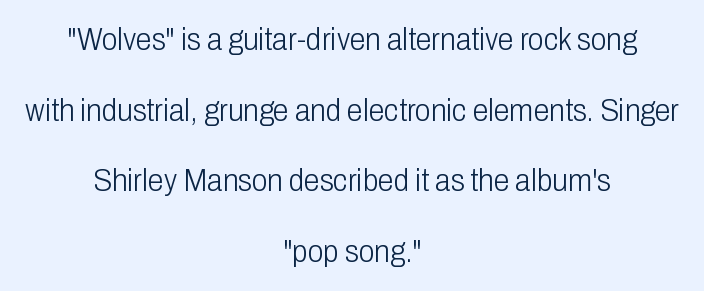
The passage shown is typeset with a sans-serif family. No extra ink here — the face is not bold. Each row of text sits above clean, open space. Alignment: centered. The vertical gap from one line to the next is large.
